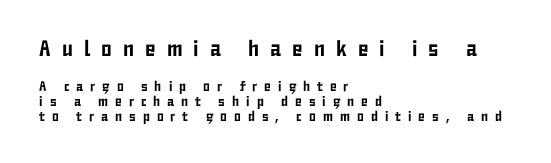
Q: Is the text italic (slanted)? A: No, it is upright.
Q: Is the text underlined? A: No.
Q: How is the paragraph aligned? A: Left-aligned.
Q: Is the spacing between letters normal or unusually wide? A: Unusually wide.
Q: Is the spacing between lines tight, normal or loose? A: Tight.
Q: Which block of text is set in a larger size, the first (top) or the second (bottom)? A: The first (top) one.
